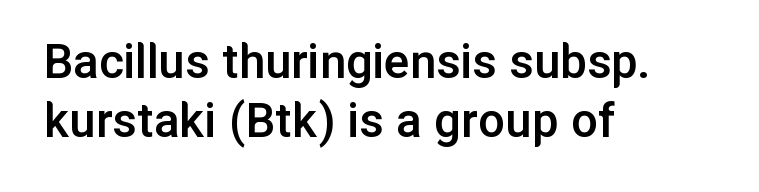
{"serif": "no", "italic": "no", "bold": "semi", "weight": "semibold", "width": "normal", "stroke_contrast": "low", "x_height": "medium", "monospaced": "no", "underline": "no", "align": "left", "line_spacing": "tight", "line_spacing_ratio": 1.11, "letter_spacing": "normal", "letter_spacing_em": 0.0, "glyph_px": 53}
